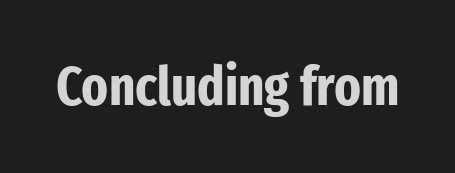
{"serif": "no", "italic": "no", "bold": "yes", "weight": "bold", "width": "condensed", "stroke_contrast": "low", "x_height": "medium", "monospaced": "no", "underline": "no", "letter_spacing": "normal", "letter_spacing_em": 0.0, "glyph_px": 55}
